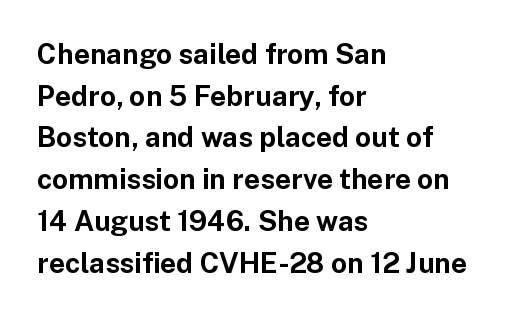
The image shows 28 px bold sans-serif type, upright; set left-aligned, normal line spacing (1.49x), normal letter spacing, not underlined; low stroke contrast and a medium x-height.
